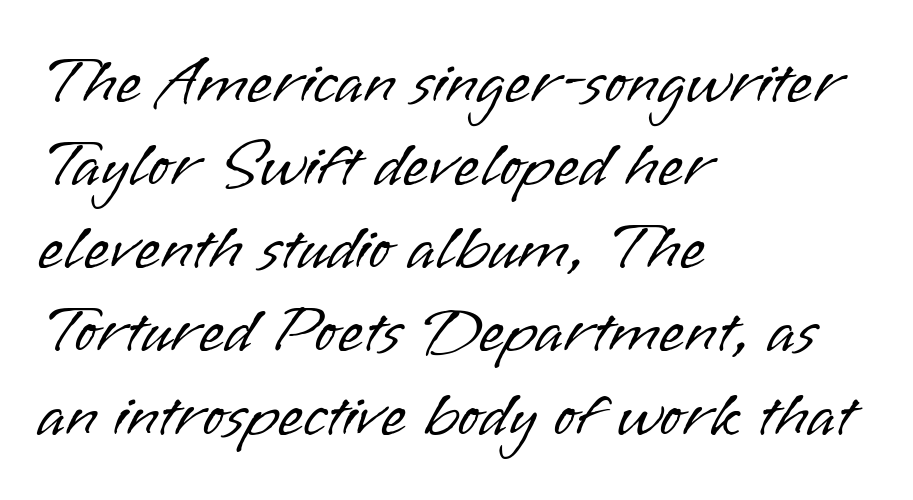
{"serif": "no", "bold": "no", "weight": "light", "width": "normal", "stroke_contrast": "low", "x_height": "small", "monospaced": "no", "underline": "no", "align": "left", "line_spacing": "normal", "line_spacing_ratio": 1.26, "letter_spacing": "normal", "letter_spacing_em": 0.0, "glyph_px": 66}
